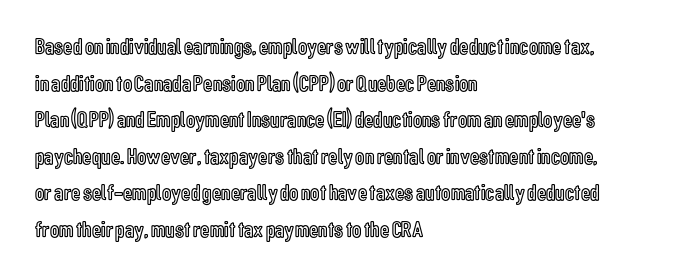
{"italic": "no", "underline": "no", "align": "left", "line_spacing": "normal", "line_spacing_ratio": 1.59, "letter_spacing": "normal", "letter_spacing_em": 0.0, "glyph_px": 23}
